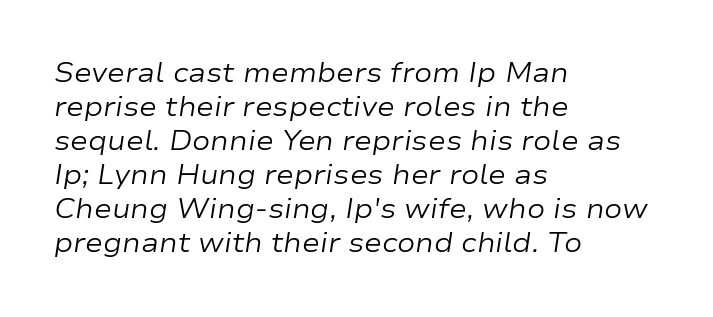
Q: Is the text bold? A: No.
Q: Is the text italic (slanted)? A: Yes, it leans right by about 9 degrees.
Q: Is the text underlined? A: No.
Q: How is the paragraph aligned? A: Left-aligned.
Q: Is the spacing between letters normal or unusually wide? A: Normal.
Q: Is the spacing between lines tight, normal or loose? A: Normal.
